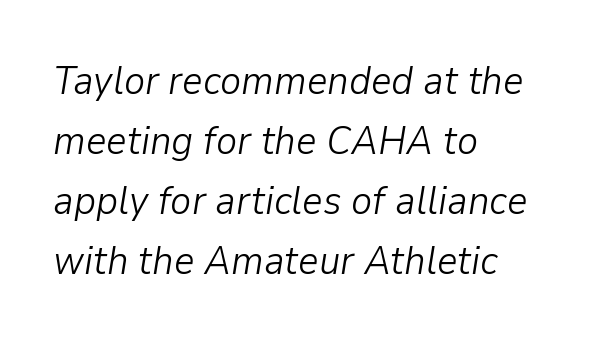
The image shows 40 px light type, italic (leaning right); set left-aligned, normal line spacing (1.5x), normal letter spacing, not underlined; low stroke contrast and a medium x-height.
